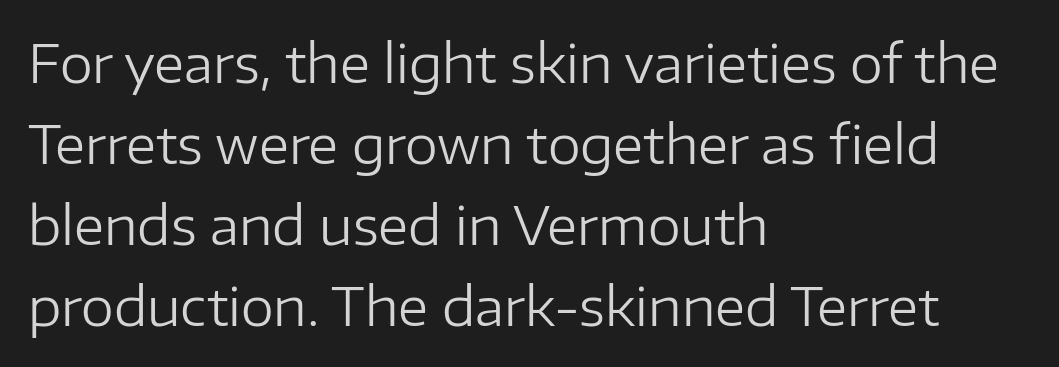
{"serif": "no", "italic": "no", "bold": "no", "weight": "regular", "width": "normal", "stroke_contrast": "low", "x_height": "medium", "monospaced": "no", "underline": "no", "align": "left", "line_spacing": "normal", "line_spacing_ratio": 1.53, "letter_spacing": "normal", "letter_spacing_em": 0.0, "glyph_px": 53}
